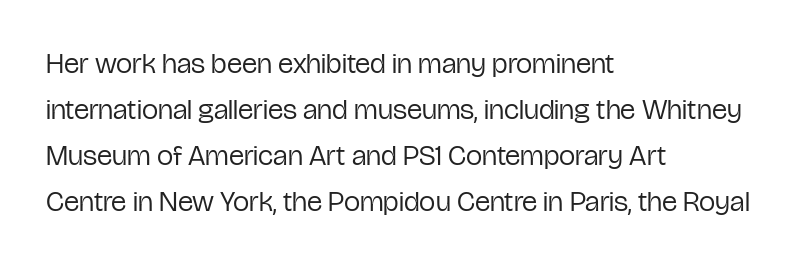
Q: Is the text bold? A: No.
Q: Is the text italic (slanted)? A: No, it is upright.
Q: Is the typeface a serif or a sans-serif typeface? A: Sans-serif.
Q: Is the text underlined? A: No.
Q: How is the paragraph aligned? A: Left-aligned.
Q: Is the spacing between letters normal or unusually wide? A: Normal.
Q: Is the spacing between lines tight, normal or loose? A: Normal.
Q: Width (condensed, normal, or wide)? A: Condensed.
Q: Stroke contrast? A: Low.
Q: x-height? A: Medium.
Q: Monospaced? A: No.
